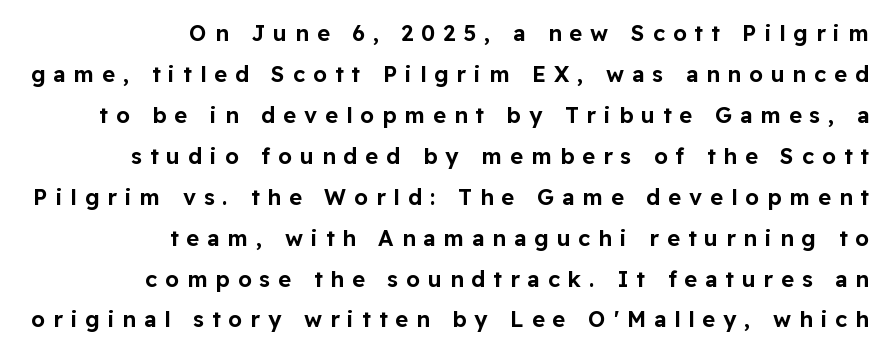
The image shows 22 px text type, upright; set right-aligned, line spacing 1.86x, unusually wide letter spacing (+0.36 em), not underlined.
